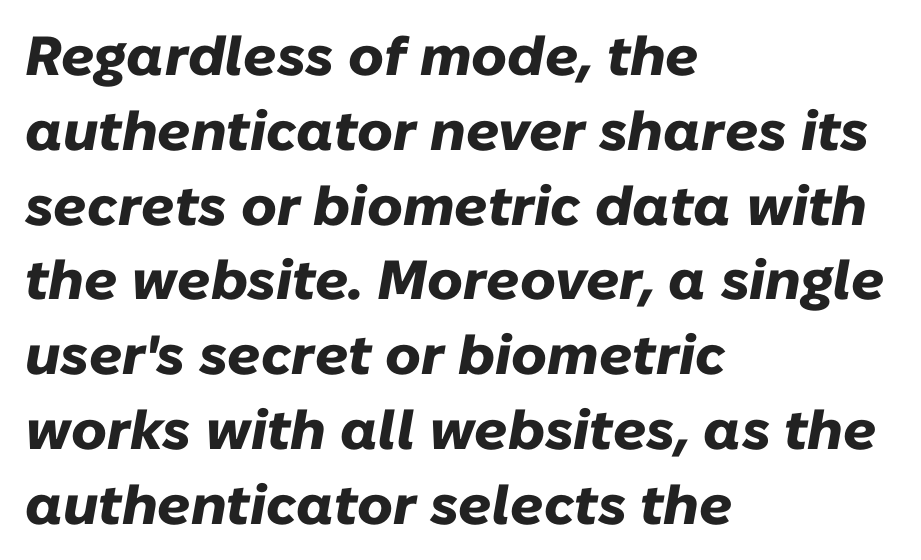
{"italic": "yes", "lean": "right", "slant_degrees": 10, "bold": "yes", "weight": "heavy", "width": "normal", "stroke_contrast": "low", "x_height": "medium", "monospaced": "no", "underline": "no", "align": "left", "line_spacing": "normal", "line_spacing_ratio": 1.36, "letter_spacing": "normal", "letter_spacing_em": 0.0, "glyph_px": 55}
